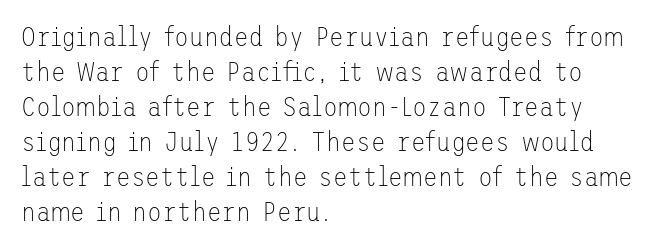
Style check: upright. Plain, unruled lines of type. The paragraph has a hard left edge and a soft right edge. This rendering leaves character spacing at its baseline value. A typesetter would call this leading conventional body-copy spacing. These glyphs show unthickened strokes, regular width or finer.
